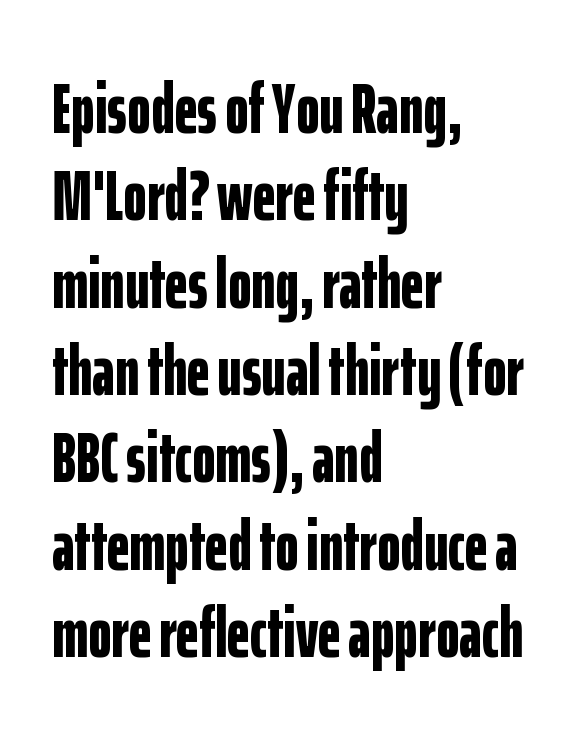
The passage shown has conventional tracking throughout. The letters advance in unequal steps, a hallmark of proportional type. Horizontal alignment here is leftward, the default for most running prose. Is the type bold? Yes — the strokes are clearly thick and heavy. Typographically, this falls in the sans-serif category. Style check: upright.
